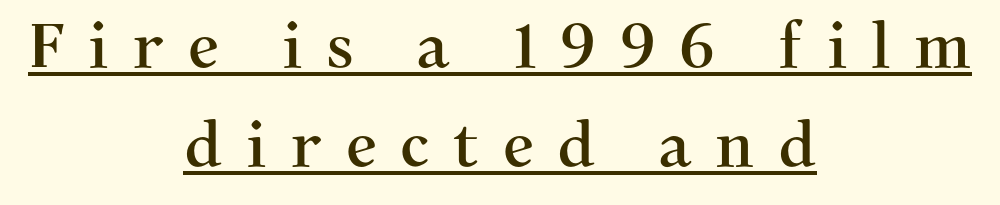
The gaps between neighbouring characters are conspicuously large. I'd call this a serif setting — the letters wear small feet. The passage shown is typed in a proportional face where columns would drift. Notice how a bar underscores the lettering throughout.
